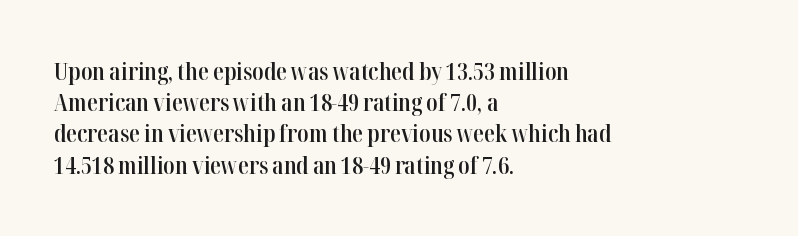
Students, this is semibold: more ink than regular, less than bold. Letter spacing: default. Any mark beneath the type? The region is blank. Rows of type keep a routine distance in the vertical direction. These lines are set flush left with a ragged right edge. Posture: straight, roman, zero tilt.
